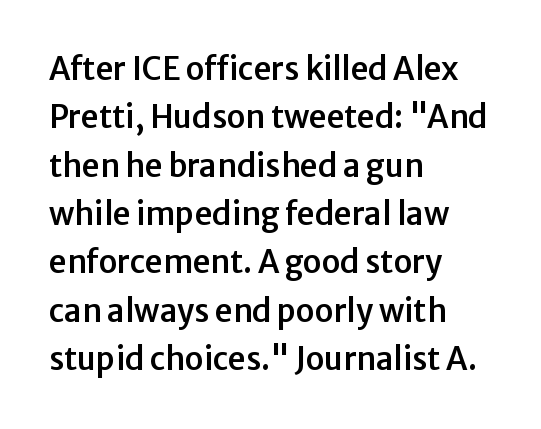
Q: Is the text italic (slanted)? A: No, it is upright.
Q: Is the typeface a serif or a sans-serif typeface? A: Sans-serif.
Q: Is the text underlined? A: No.
Q: How is the paragraph aligned? A: Left-aligned.
Q: Is the spacing between letters normal or unusually wide? A: Normal.
Q: Is the spacing between lines tight, normal or loose? A: Normal.
Q: Width (condensed, normal, or wide)? A: Normal.
Q: Stroke contrast? A: Low.
Q: x-height? A: Medium.
Q: Monospaced? A: No.
